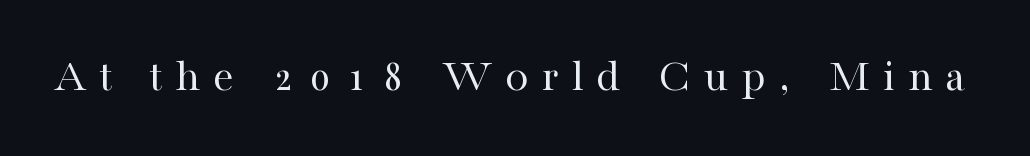
Q: Is the text bold? A: No.
Q: Is the text italic (slanted)? A: No, it is upright.
Q: Is the typeface a serif or a sans-serif typeface? A: Serif.
Q: Is the text underlined? A: No.
Q: Is the spacing between letters normal or unusually wide? A: Unusually wide.
Q: Width (condensed, normal, or wide)? A: Normal.
Q: Stroke contrast? A: High.
Q: x-height? A: Medium.
Q: Monospaced? A: No.
